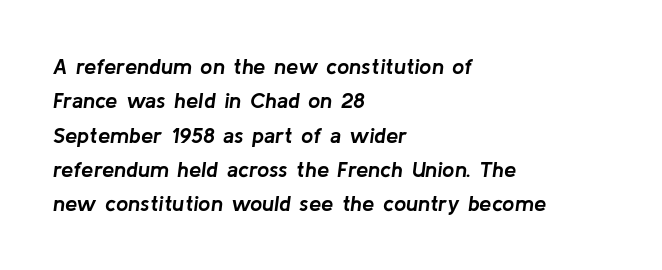
Q: Is the text bold? A: Yes.
Q: Is the text italic (slanted)? A: Yes, it leans right by about 8 degrees.
Q: Is the text underlined? A: No.
Q: How is the paragraph aligned? A: Left-aligned.
Q: Is the spacing between letters normal or unusually wide? A: Normal.
Q: Is the spacing between lines tight, normal or loose? A: Normal.
